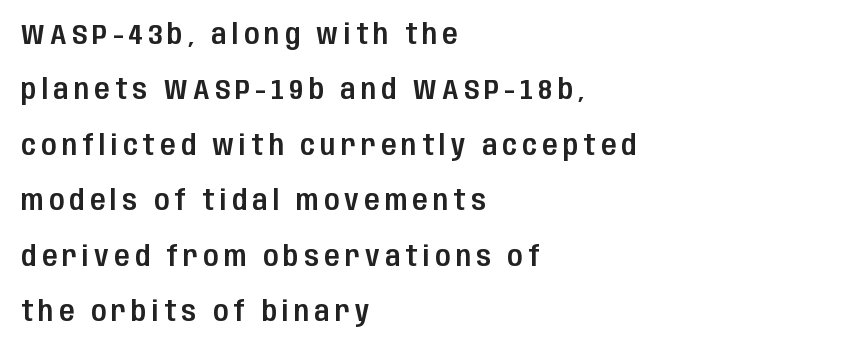
Q: Is the text italic (slanted)? A: No, it is upright.
Q: Is the typeface a serif or a sans-serif typeface? A: Sans-serif.
Q: Is the text underlined? A: No.
Q: How is the paragraph aligned? A: Left-aligned.
Q: Is the spacing between lines tight, normal or loose? A: Loose.
Q: Width (condensed, normal, or wide)? A: Condensed.
Q: Stroke contrast? A: Low.
Q: x-height? A: Large.
Q: Monospaced? A: No.
